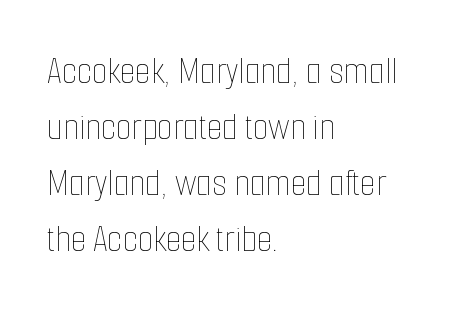
The image shows 40 px thin, condensed type, upright; set left-aligned, normal line spacing (1.4x), normal letter spacing, not underlined; low stroke contrast and a medium x-height.
